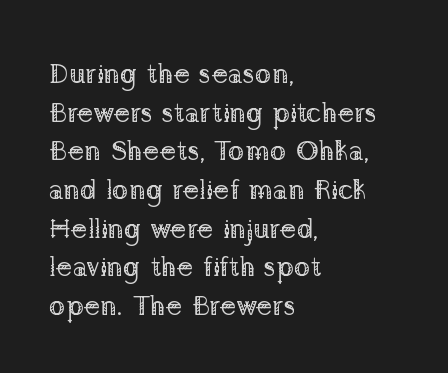
Q: Is the text bold? A: No.
Q: Is the text italic (slanted)? A: No, it is upright.
Q: Is the typeface a serif or a sans-serif typeface? A: Serif.
Q: Is the text underlined? A: No.
Q: How is the paragraph aligned? A: Left-aligned.
Q: Is the spacing between letters normal or unusually wide? A: Normal.
Q: Is the spacing between lines tight, normal or loose? A: Normal.
Q: Width (condensed, normal, or wide)? A: Normal.
Q: Stroke contrast? A: Low.
Q: x-height? A: Medium.
Q: Monospaced? A: No.
